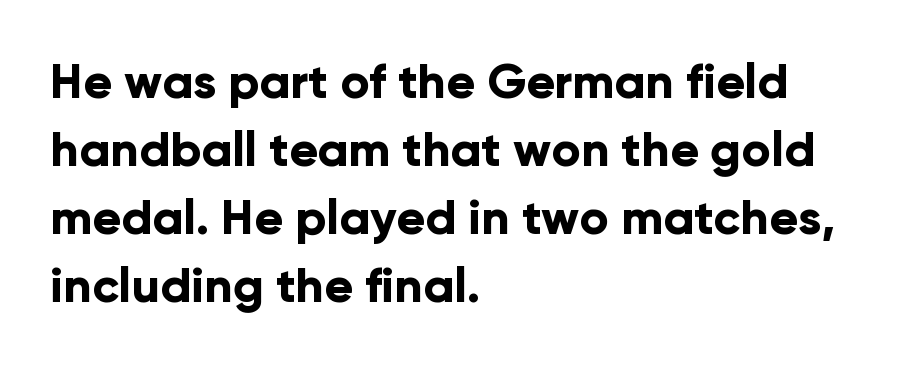
{"serif": "no", "italic": "no", "bold": "yes", "weight": "bold", "width": "normal", "stroke_contrast": "low", "x_height": "medium", "monospaced": "no", "underline": "no", "align": "left", "line_spacing": "normal", "line_spacing_ratio": 1.42, "letter_spacing": "normal", "letter_spacing_em": 0.0, "glyph_px": 48}
